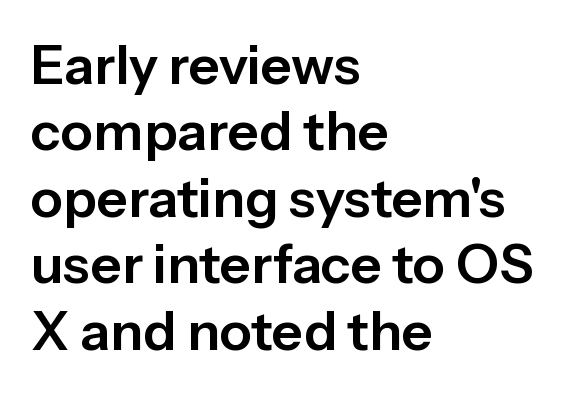
Q: Is the text italic (slanted)? A: No, it is upright.
Q: Is the typeface a serif or a sans-serif typeface? A: Sans-serif.
Q: Is the text underlined? A: No.
Q: How is the paragraph aligned? A: Left-aligned.
Q: Is the spacing between letters normal or unusually wide? A: Normal.
Q: Width (condensed, normal, or wide)? A: Normal.
Q: Stroke contrast? A: Low.
Q: x-height? A: Medium.
Q: Monospaced? A: No.
